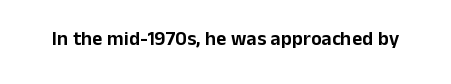
{"italic": "no", "underline": "no", "letter_spacing": "normal", "letter_spacing_em": 0.0, "glyph_px": 20}
